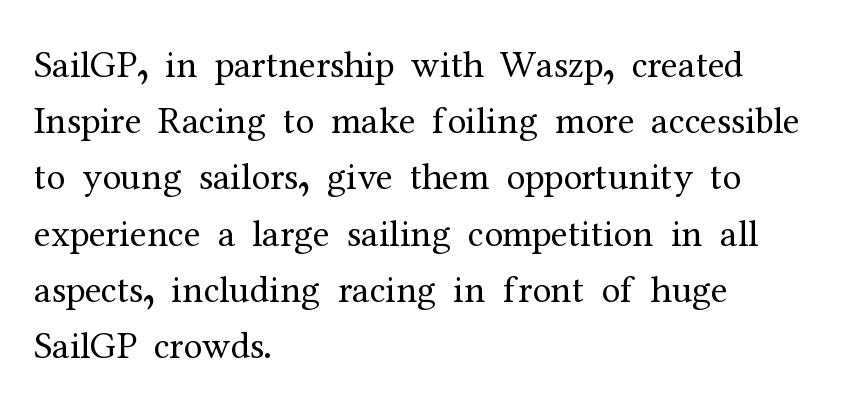
Q: Is the text bold? A: No.
Q: Is the text italic (slanted)? A: No, it is upright.
Q: Is the typeface a serif or a sans-serif typeface? A: Serif.
Q: Is the text underlined? A: No.
Q: How is the paragraph aligned? A: Left-aligned.
Q: Is the spacing between letters normal or unusually wide? A: Normal.
Q: Is the spacing between lines tight, normal or loose? A: Normal.
Q: Width (condensed, normal, or wide)? A: Normal.
Q: Stroke contrast? A: Medium.
Q: x-height? A: Medium.
Q: Monospaced? A: No.
